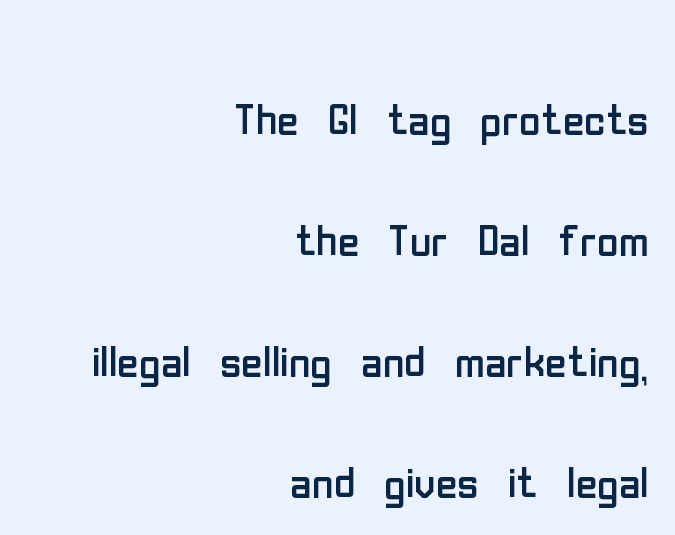
Q: Is the text bold? A: No.
Q: Is the text italic (slanted)? A: No, it is upright.
Q: Is the typeface a serif or a sans-serif typeface? A: Sans-serif.
Q: Is the text underlined? A: No.
Q: How is the paragraph aligned? A: Right-aligned.
Q: Is the spacing between letters normal or unusually wide? A: Normal.
Q: Is the spacing between lines tight, normal or loose? A: Loose.
Q: Width (condensed, normal, or wide)? A: Condensed.
Q: Stroke contrast? A: Low.
Q: x-height? A: Medium.
Q: Monospaced? A: No.
